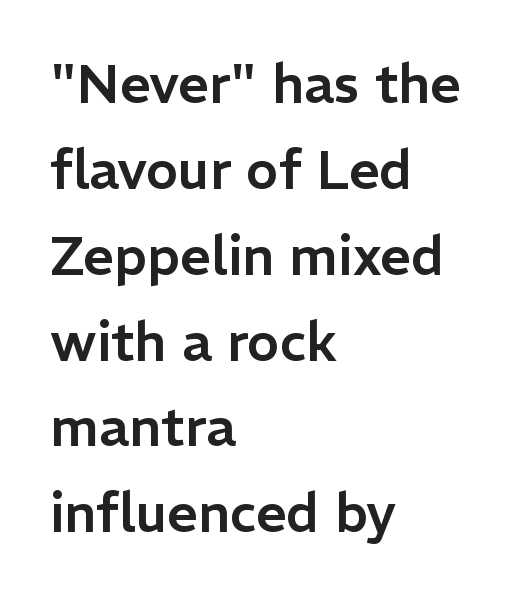
Words appear dense and cohesive because spacing is normal. Line spacing here is normal. Italic? Not at all — the glyphs are vertical. Check under the words: just untouched page. If you drew a ruler down the left edge, every line would touch it. A typesetter would call this proportional, since set widths differ per character.
